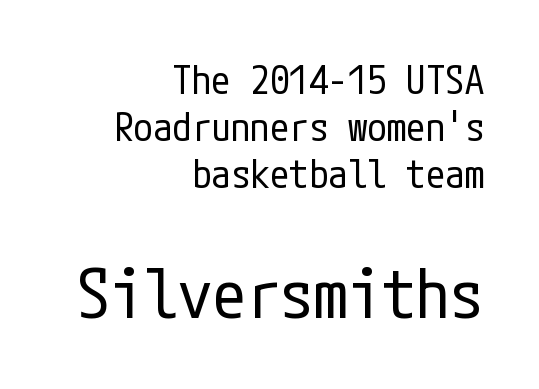
Tracking value appears to be zero — textbook default spacing. Type style note: lacks serifs. The letters in the lower block stand taller than those in the block above. Horizontally, the lines are justified to the trailing edge only.
